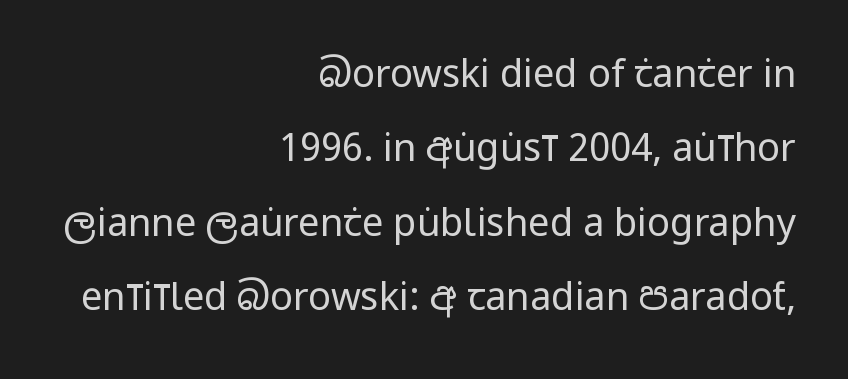
The image shows 38 px regular-weight, condensed sans-serif type, upright; set right-aligned, loose line spacing (1.96x), normal letter spacing, not underlined; low stroke contrast and a large x-height.
